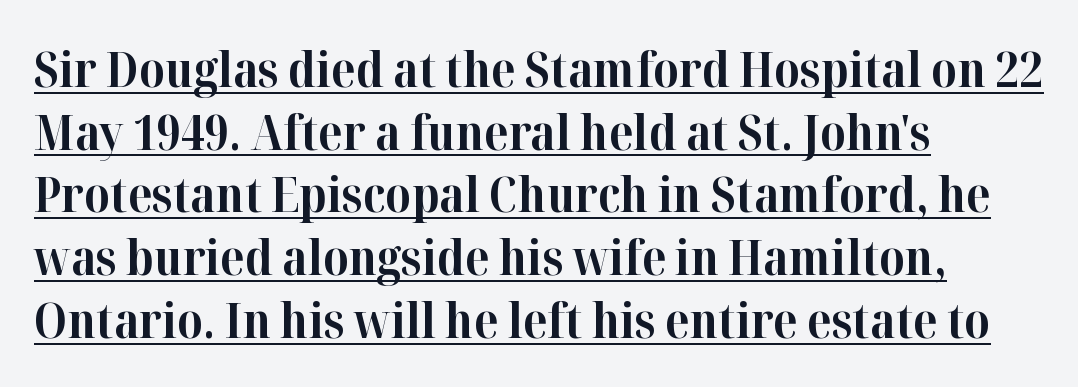
You could not count columns in this text — the font is proportionally spaced. Chunky letters — that's bold for sure. Reading down the block, your eye returns to a fixed left position each line. Ordinary non-slanted type is in use. Every word sits above its own underline. A serif font was chosen for this passage.
